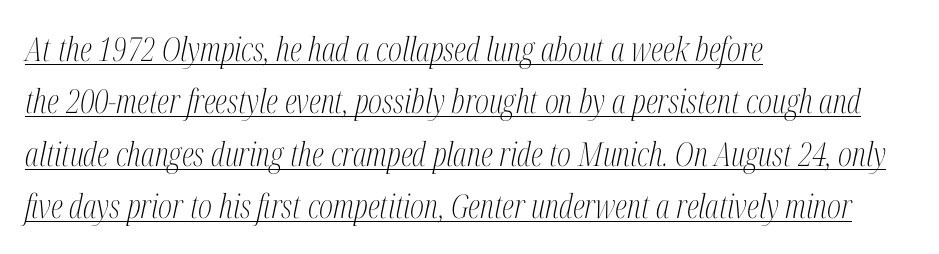
Q: Is the text bold? A: No.
Q: Is the text italic (slanted)? A: Yes, it leans right by about 12 degrees.
Q: Is the typeface a serif or a sans-serif typeface? A: Serif.
Q: Is the text underlined? A: Yes.
Q: How is the paragraph aligned? A: Left-aligned.
Q: Is the spacing between letters normal or unusually wide? A: Normal.
Q: Is the spacing between lines tight, normal or loose? A: Normal.
Q: Width (condensed, normal, or wide)? A: Condensed.
Q: Stroke contrast? A: Medium.
Q: x-height? A: Medium.
Q: Monospaced? A: No.
